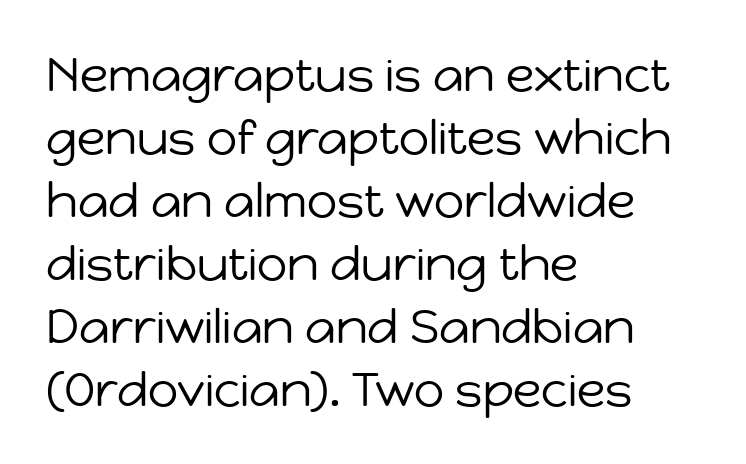
Q: Is the text bold? A: No.
Q: Is the text italic (slanted)? A: No, it is upright.
Q: Is the typeface a serif or a sans-serif typeface? A: Sans-serif.
Q: Is the text underlined? A: No.
Q: How is the paragraph aligned? A: Left-aligned.
Q: Is the spacing between letters normal or unusually wide? A: Normal.
Q: Is the spacing between lines tight, normal or loose? A: Normal.
Q: Width (condensed, normal, or wide)? A: Normal.
Q: Stroke contrast? A: Low.
Q: x-height? A: Medium.
Q: Monospaced? A: No.
